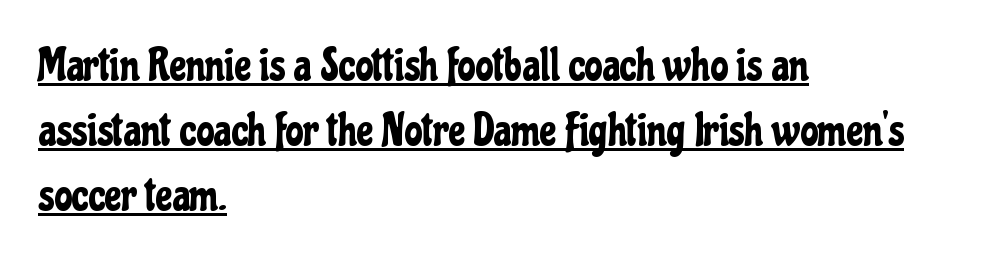
Q: Is the text italic (slanted)? A: No, it is upright.
Q: Is the typeface a serif or a sans-serif typeface? A: Sans-serif.
Q: Is the text underlined? A: Yes.
Q: How is the paragraph aligned? A: Left-aligned.
Q: Is the spacing between letters normal or unusually wide? A: Normal.
Q: Is the spacing between lines tight, normal or loose? A: Normal.
Q: Width (condensed, normal, or wide)? A: Condensed.
Q: Stroke contrast? A: Low.
Q: x-height? A: Medium.
Q: Monospaced? A: No.
